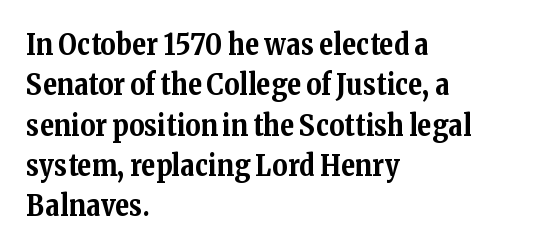
The image shows 29 px bold serif type, upright; set left-aligned, normal line spacing (1.39x), normal letter spacing, not underlined; medium stroke contrast and a medium x-height.
